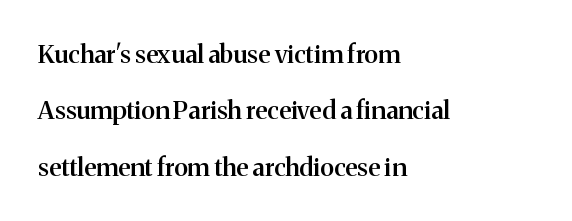
Stems and bowls a touch heavier than normal — semibold. Teacher's note: observe the even left margin — that is flush-left alignment. The specimen reads as upright at a glance. Look at the tracking — it's just the regular setting, nothing added. The passage shown is not underscored anywhere. This block would shrink considerably if given ordinary leading; it's expanded now.
